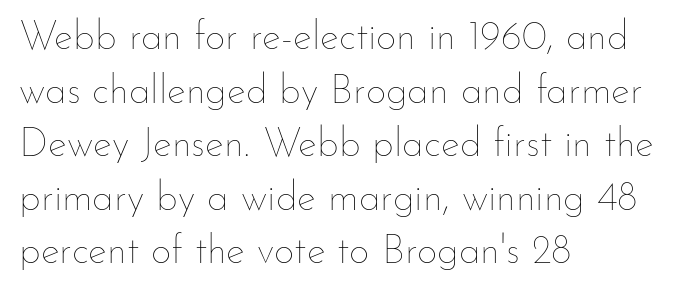
The weight would be labelled regular, book, light, or lighter still. One-word summary of the alignment: left. The space between consecutive lines is moderate. The rendering uses natural spacing where letterforms have individual widths. Style check: upright. Any mark beneath the type? The region is blank.
